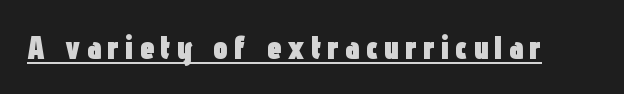
Q: Is the text bold? A: Yes.
Q: Is the text italic (slanted)? A: No, it is upright.
Q: Is the typeface a serif or a sans-serif typeface? A: Sans-serif.
Q: Is the text underlined? A: Yes.
Q: Width (condensed, normal, or wide)? A: Condensed.
Q: Stroke contrast? A: Low.
Q: x-height? A: Medium.
Q: Monospaced? A: No.
